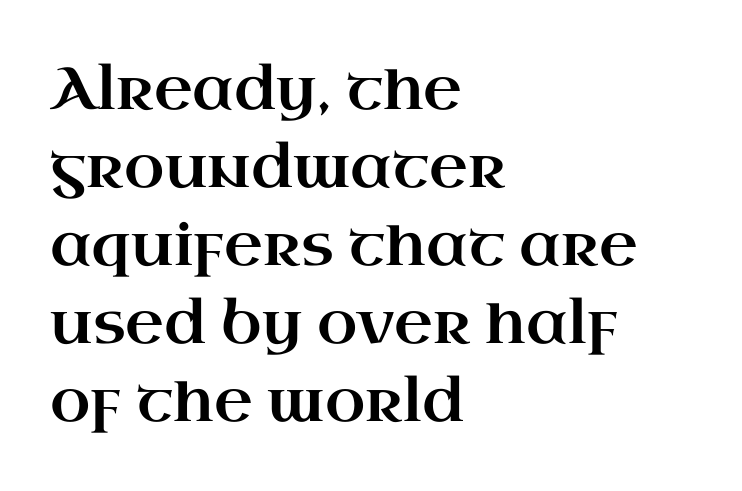
Q: Is the text italic (slanted)? A: No, it is upright.
Q: Is the typeface a serif or a sans-serif typeface? A: Serif.
Q: Is the text underlined? A: No.
Q: How is the paragraph aligned? A: Left-aligned.
Q: Is the spacing between letters normal or unusually wide? A: Normal.
Q: Is the spacing between lines tight, normal or loose? A: Normal.
Q: Width (condensed, normal, or wide)? A: Wide.
Q: Stroke contrast? A: High.
Q: x-height? A: Small.
Q: Monospaced? A: No.
